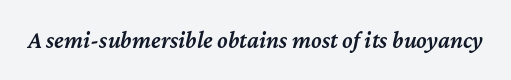
The image shows 24 px text type, italic (leaning right); set normal letter spacing, not underlined.
